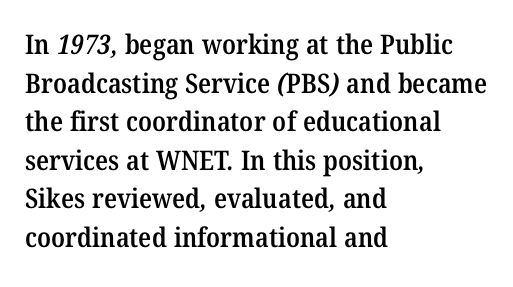
Baseline-to-baseline distance is the conventional proportion of letter height. Notice how the passage keeps a crisp vertical edge on the left only. The specimen omits any rule beneath the text block's lines. A fair bit of extra ink — the face is semibold, not bold.
